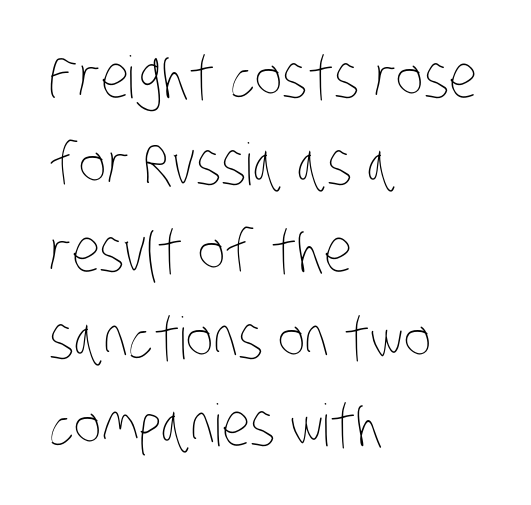
{"bold": "no", "weight": "thin", "width": "condensed", "stroke_contrast": "low", "x_height": "large", "monospaced": "no", "underline": "no", "align": "left", "line_spacing": "normal", "line_spacing_ratio": 1.5, "letter_spacing": "normal", "letter_spacing_em": 0.0, "glyph_px": 58}
